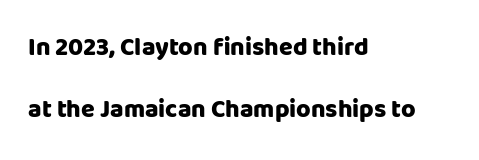
{"italic": "no", "bold": "yes", "underline": "no", "align": "left", "line_spacing": "loose", "line_spacing_ratio": 2.5, "letter_spacing": "normal", "letter_spacing_em": 0.0, "glyph_px": 25}
